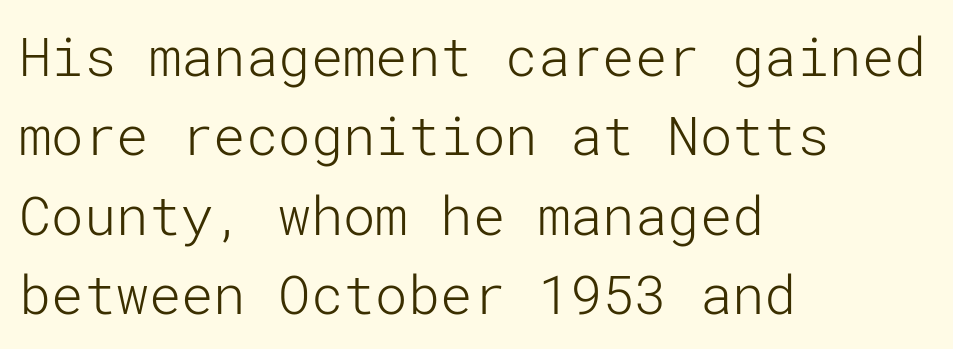
The image shows 54 px light sans-serif type, upright; set left-aligned, normal line spacing (1.47x), normal letter spacing, not underlined; low stroke contrast and a medium x-height.
